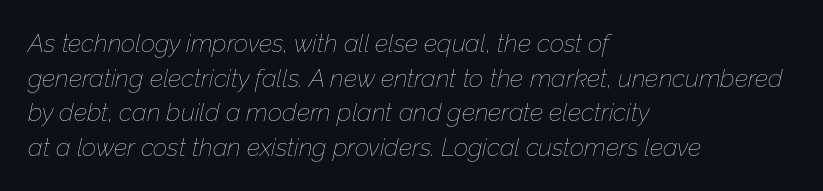
{"italic": "yes", "lean": "right", "slant_degrees": 12, "bold": "no", "underline": "no", "align": "left", "line_spacing": "normal", "line_spacing_ratio": 1.39, "letter_spacing": "normal", "letter_spacing_em": 0.0, "glyph_px": 25}
